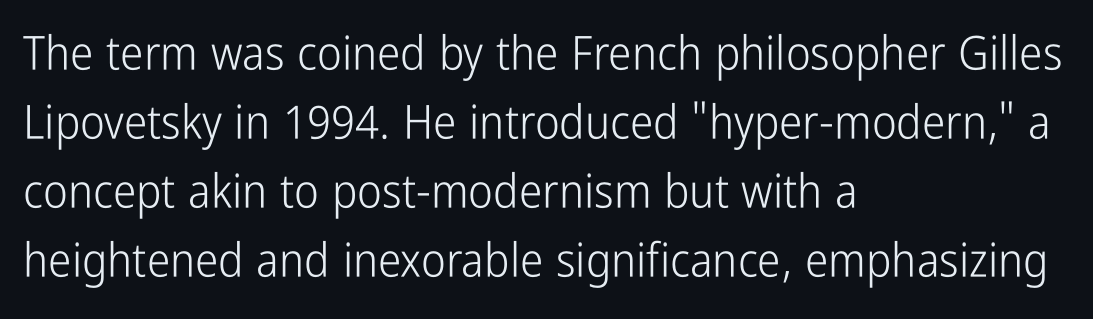
The letters advance in unequal steps, a hallmark of proportional type. The letters stand upright; this is a roman face. Vertical spacing — default. The characters display no serif detailing; their extremities are plain. Layout note: lines flush left.
